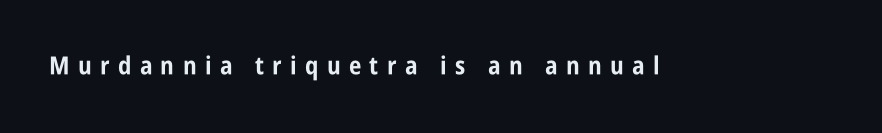
The image shows 25 px bold type, upright; set unusually wide letter spacing (+0.33 em), not underlined.
